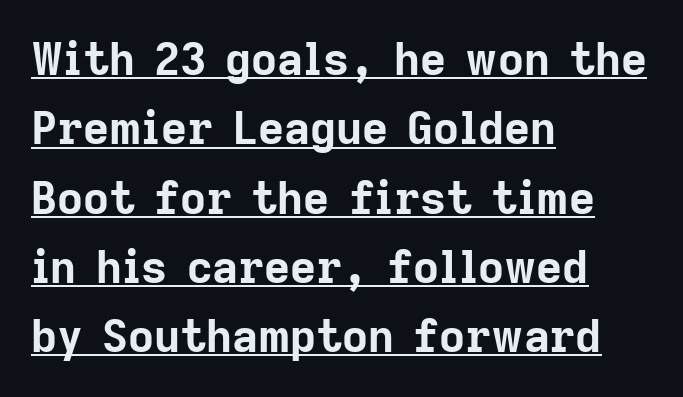
{"serif": "no", "italic": "no", "bold": "yes", "weight": "bold", "width": "normal", "stroke_contrast": "low", "x_height": "medium", "monospaced": "no", "underline": "yes", "align": "left", "line_spacing": "normal", "line_spacing_ratio": 1.54, "letter_spacing": "normal", "letter_spacing_em": 0.0, "glyph_px": 45}
